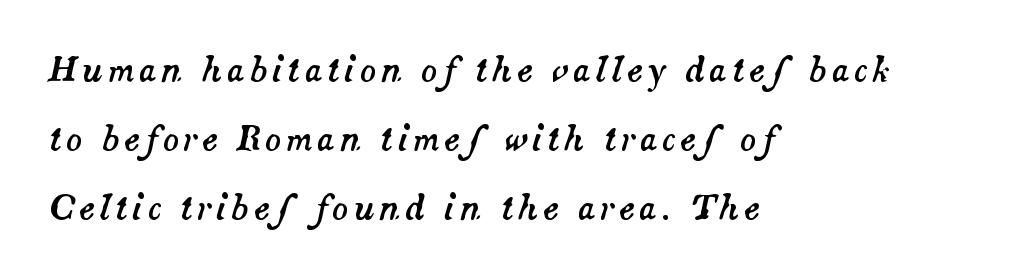
The image shows 33 px text type, italic (leaning right); set left-aligned, loose line spacing (2.09x), not underlined; medium stroke contrast and a small x-height.
